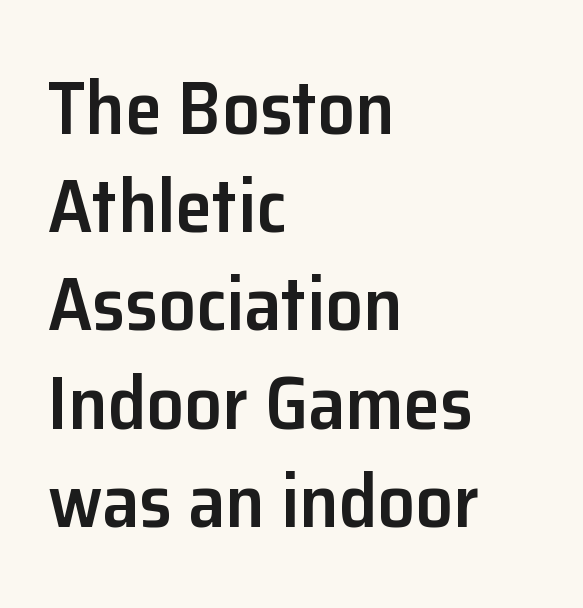
Q: Is the text bold? A: Semi-bold.
Q: Is the text italic (slanted)? A: No, it is upright.
Q: Is the typeface a serif or a sans-serif typeface? A: Sans-serif.
Q: Is the text underlined? A: No.
Q: How is the paragraph aligned? A: Left-aligned.
Q: Is the spacing between letters normal or unusually wide? A: Normal.
Q: Is the spacing between lines tight, normal or loose? A: Normal.
Q: Width (condensed, normal, or wide)? A: Normal.
Q: Stroke contrast? A: Low.
Q: x-height? A: Medium.
Q: Monospaced? A: No.
